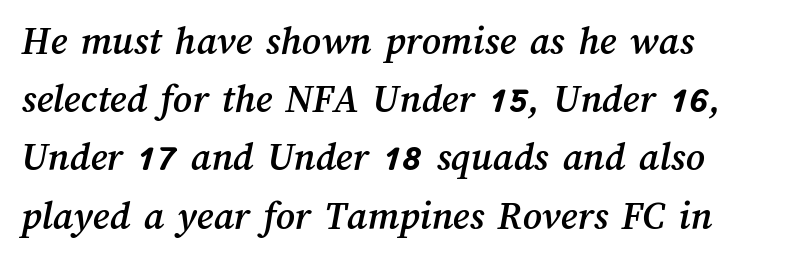
Q: Is the text underlined? A: No.
Q: How is the paragraph aligned? A: Left-aligned.
Q: Is the spacing between letters normal or unusually wide? A: Normal.
Q: Is the spacing between lines tight, normal or loose? A: Normal.
Q: Width (condensed, normal, or wide)? A: Normal.
Q: Stroke contrast? A: Medium.
Q: x-height? A: Medium.
Q: Monospaced? A: No.
